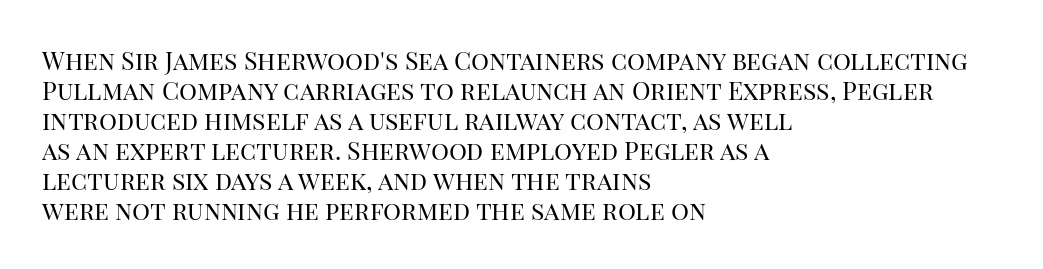
Stem width sits at or under what a default text font uses. Rendered with straight, roman letterforms. In CSS terms this would be text-align: left. Is the letter spacing exaggerated? No — it looks like the ordinary default.
